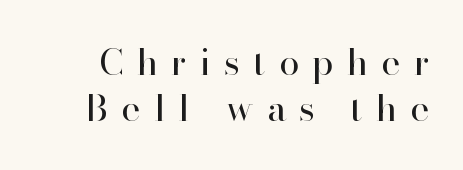
The image shows 36 px regular-weight serif type, upright; set normal line spacing (1.27x), unusually wide letter spacing (+0.37 em), not underlined; high stroke contrast and a small x-height.
